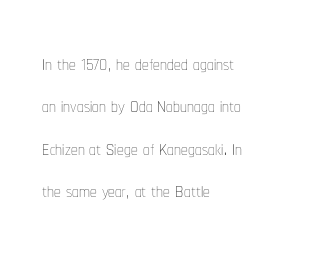
{"italic": "no", "bold": "no", "underline": "no", "align": "left", "line_spacing": "normal", "line_spacing_ratio": 1.57, "letter_spacing": "normal", "letter_spacing_em": 0.0, "glyph_px": 27}
